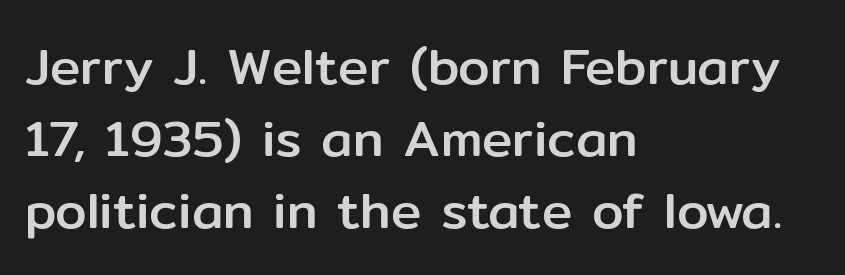
{"serif": "no", "italic": "no", "width": "normal", "stroke_contrast": "low", "x_height": "medium", "monospaced": "no", "underline": "no", "align": "left", "line_spacing": "normal", "line_spacing_ratio": 1.41, "letter_spacing": "normal", "letter_spacing_em": 0.0, "glyph_px": 51}
